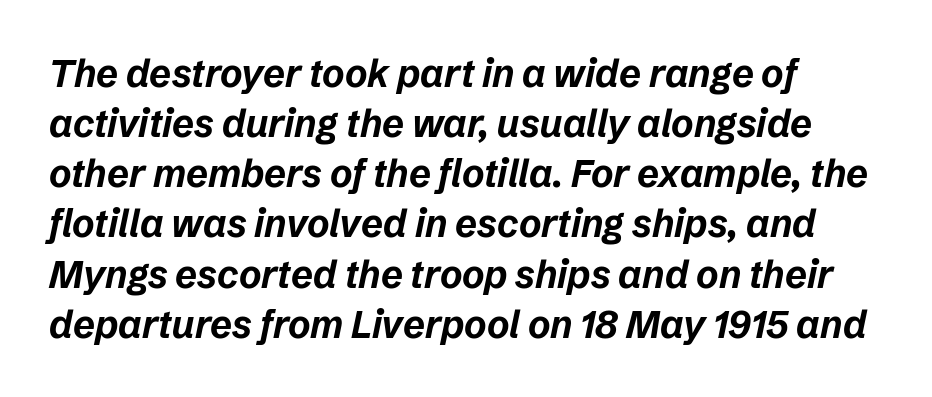
Q: Is the text bold? A: Yes.
Q: Is the text italic (slanted)? A: Yes, it leans right by about 12 degrees.
Q: Is the text underlined? A: No.
Q: How is the paragraph aligned? A: Left-aligned.
Q: Is the spacing between letters normal or unusually wide? A: Normal.
Q: Is the spacing between lines tight, normal or loose? A: Normal.
Q: Width (condensed, normal, or wide)? A: Normal.
Q: Stroke contrast? A: Low.
Q: x-height? A: Medium.
Q: Monospaced? A: No.
